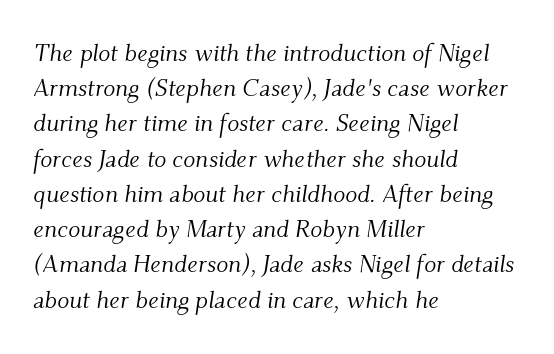
Caption: standard tracking, unaltered. One-word summary of the alignment: left. Vertically, the passage feels balanced, rows spaced as you'd expect. This is not heavy type; no bold has been used. Plain, unruled lines of type.
